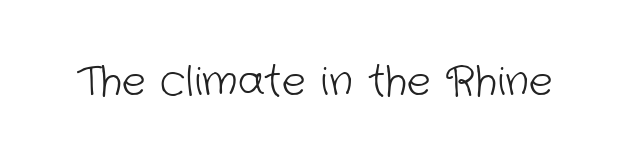
Tracking here is standard; glyphs follow each other at the usual distance. Nobody drew a line under any word here. Nope, no serifs anywhere on these letters. You could not count columns in this text — the font is proportionally spaced. The weight would be labelled regular, book, light, or lighter still.
